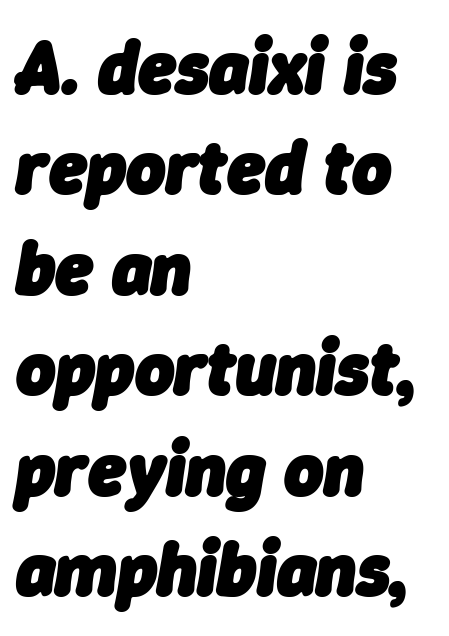
{"italic": "yes", "lean": "right", "slant_degrees": 9, "bold": "yes", "weight": "heavy", "width": "normal", "stroke_contrast": "low", "x_height": "medium", "monospaced": "no", "underline": "no", "align": "left", "line_spacing": "normal", "line_spacing_ratio": 1.34, "letter_spacing": "normal", "letter_spacing_em": 0.0, "glyph_px": 75}
